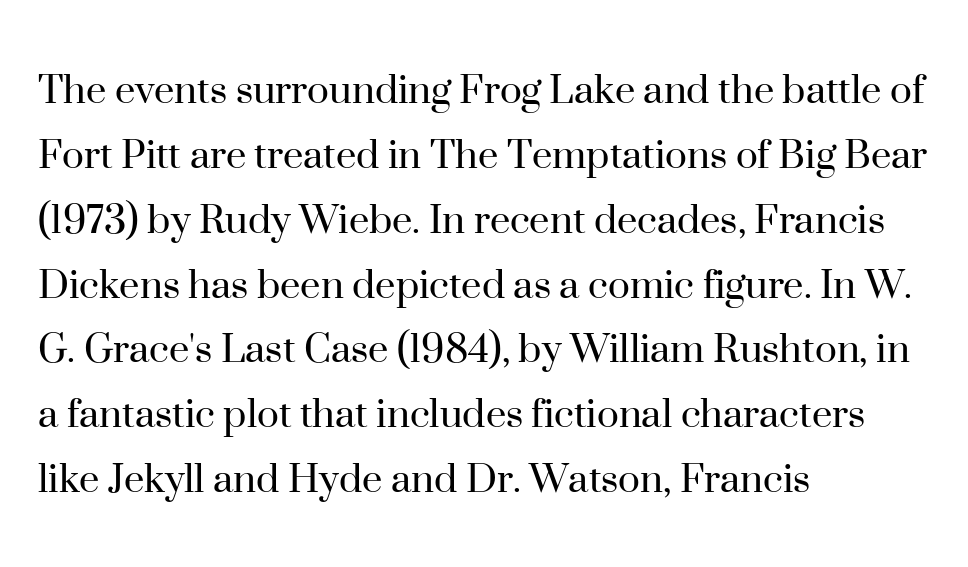
Q: Is the text bold? A: No.
Q: Is the text italic (slanted)? A: No, it is upright.
Q: Is the typeface a serif or a sans-serif typeface? A: Serif.
Q: Is the text underlined? A: No.
Q: How is the paragraph aligned? A: Left-aligned.
Q: Is the spacing between letters normal or unusually wide? A: Normal.
Q: Is the spacing between lines tight, normal or loose? A: Normal.
Q: Width (condensed, normal, or wide)? A: Normal.
Q: Stroke contrast? A: High.
Q: x-height? A: Small.
Q: Monospaced? A: No.
